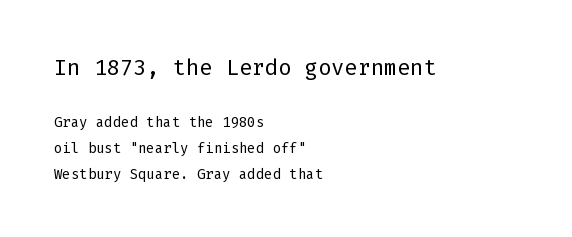
The image shows 22 px text type, upright; set left-aligned, line spacing 1.86x, normal letter spacing, not underlined; the first (top) block is 1.57x larger.
